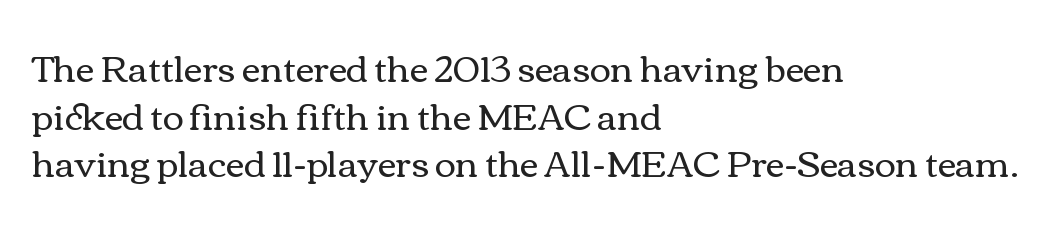
{"italic": "no", "bold": "no", "weight": "regular", "width": "wide", "stroke_contrast": "medium", "x_height": "medium", "monospaced": "no", "underline": "no", "align": "left", "line_spacing": "normal", "line_spacing_ratio": 1.32, "letter_spacing": "normal", "letter_spacing_em": 0.0, "glyph_px": 36}
